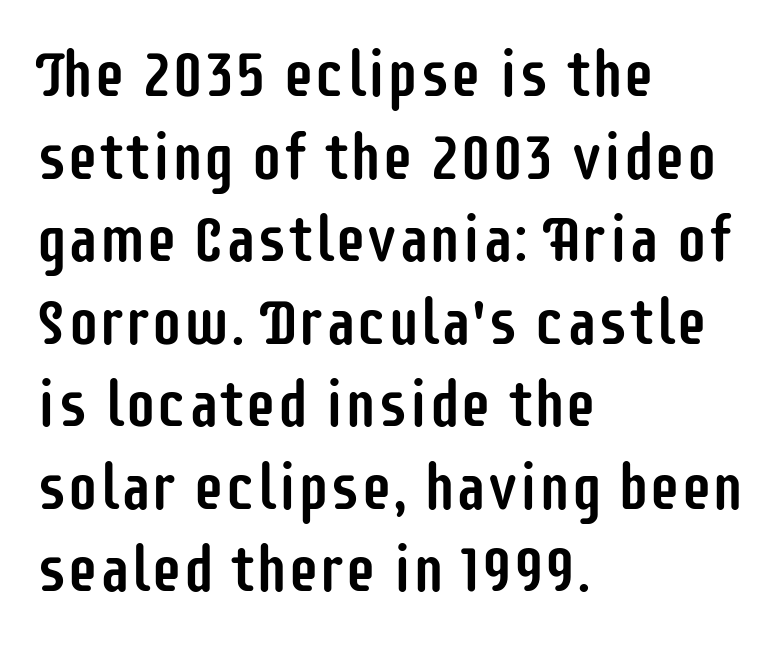
Q: Is the text italic (slanted)? A: No, it is upright.
Q: Is the typeface a serif or a sans-serif typeface? A: Sans-serif.
Q: Is the text underlined? A: No.
Q: How is the paragraph aligned? A: Left-aligned.
Q: Is the spacing between letters normal or unusually wide? A: Normal.
Q: Is the spacing between lines tight, normal or loose? A: Normal.
Q: Width (condensed, normal, or wide)? A: Condensed.
Q: Stroke contrast? A: Low.
Q: x-height? A: Large.
Q: Monospaced? A: No.
